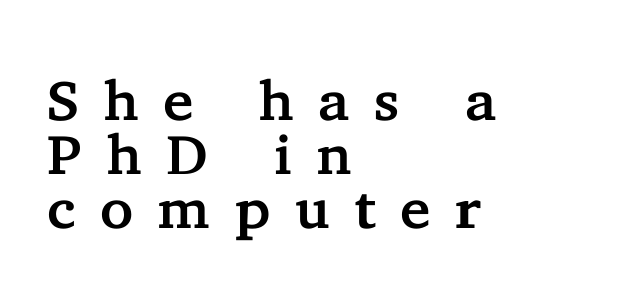
{"serif": "yes", "italic": "no", "width": "normal", "stroke_contrast": "low", "x_height": "medium", "monospaced": "no", "underline": "no", "align": "left", "line_spacing": "tight", "line_spacing_ratio": 0.96, "letter_spacing": "wide", "letter_spacing_em": 0.44, "glyph_px": 56}
